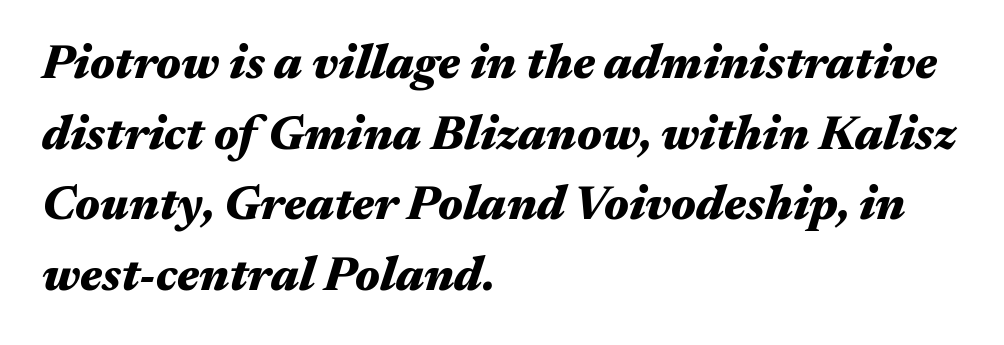
Q: Is the text bold? A: Yes.
Q: Is the text italic (slanted)? A: Yes, it leans right by about 17 degrees.
Q: Is the text underlined? A: No.
Q: How is the paragraph aligned? A: Left-aligned.
Q: Is the spacing between letters normal or unusually wide? A: Normal.
Q: Is the spacing between lines tight, normal or loose? A: Normal.
Q: Width (condensed, normal, or wide)? A: Wide.
Q: Stroke contrast? A: Medium.
Q: x-height? A: Medium.
Q: Monospaced? A: No.
